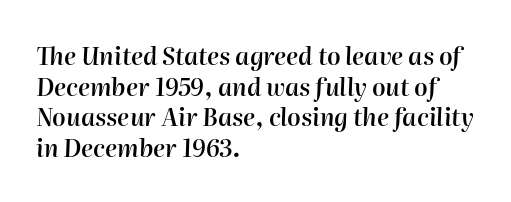
{"italic": "yes", "lean": "right", "slant_degrees": 2, "bold": "semi", "underline": "no", "align": "left", "line_spacing": "normal", "line_spacing_ratio": 1.28, "letter_spacing": "normal", "letter_spacing_em": 0.0, "glyph_px": 24}
